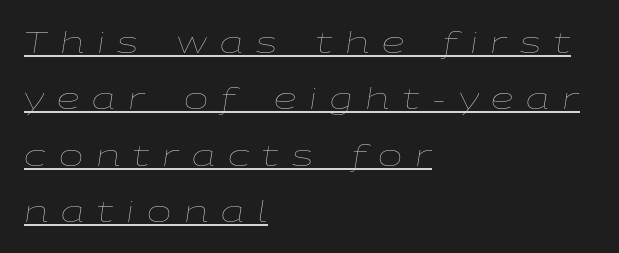
The typesetter chose a ragged-right arrangement here. Think standard paragraph weight, or any step lighter than that. The leading is generous, giving the passage an open texture. Emphasis is given by a line drawn under the lettering.
